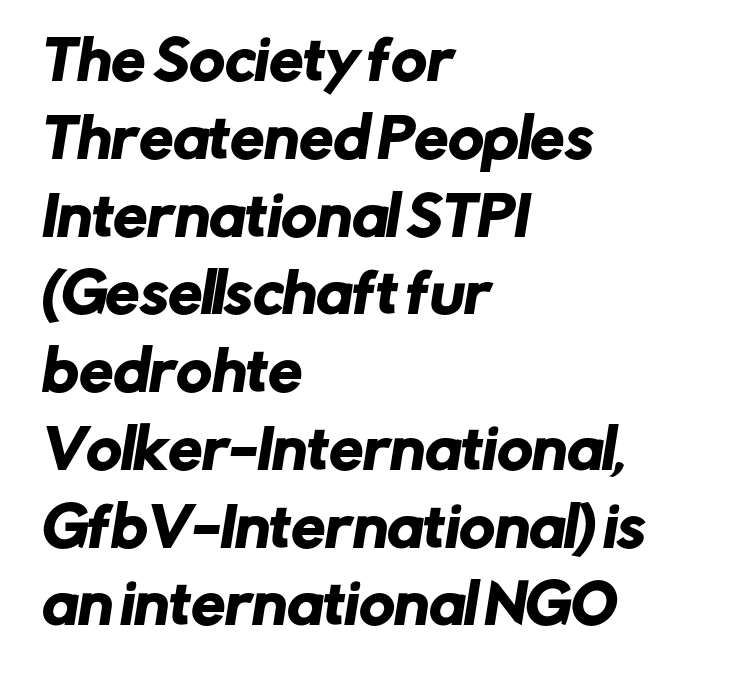
Q: Is the typeface a serif or a sans-serif typeface? A: Sans-serif.
Q: Is the text underlined? A: No.
Q: How is the paragraph aligned? A: Left-aligned.
Q: Is the spacing between letters normal or unusually wide? A: Normal.
Q: Is the spacing between lines tight, normal or loose? A: Normal.
Q: Width (condensed, normal, or wide)? A: Normal.
Q: Stroke contrast? A: Low.
Q: x-height? A: Medium.
Q: Monospaced? A: No.
